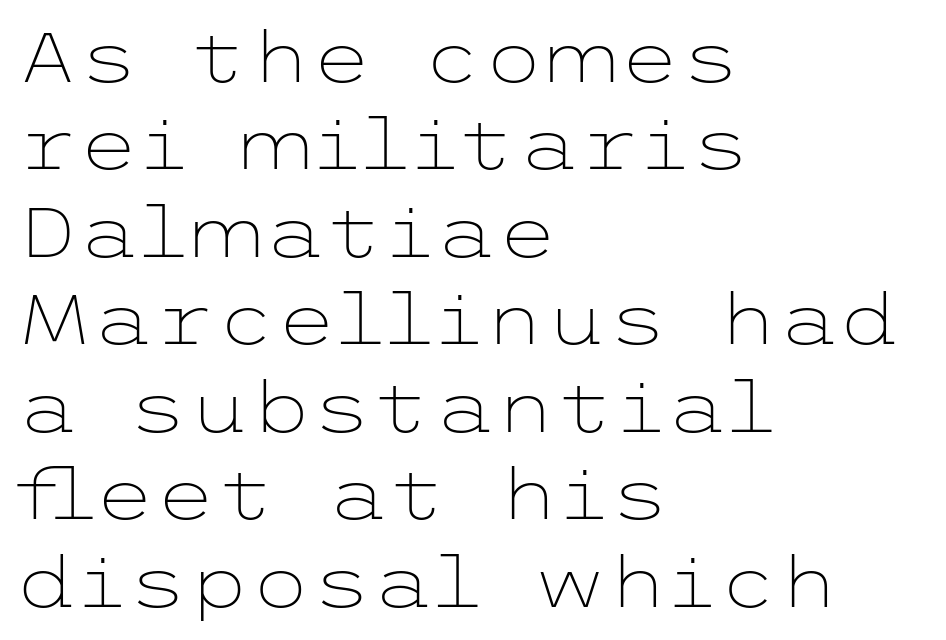
Q: Is the text bold? A: No.
Q: Is the text italic (slanted)? A: No, it is upright.
Q: Is the typeface a serif or a sans-serif typeface? A: Sans-serif.
Q: Is the text underlined? A: No.
Q: How is the paragraph aligned? A: Left-aligned.
Q: Is the spacing between letters normal or unusually wide? A: Normal.
Q: Is the spacing between lines tight, normal or loose? A: Normal.
Q: Width (condensed, normal, or wide)? A: Wide.
Q: Stroke contrast? A: Low.
Q: x-height? A: Medium.
